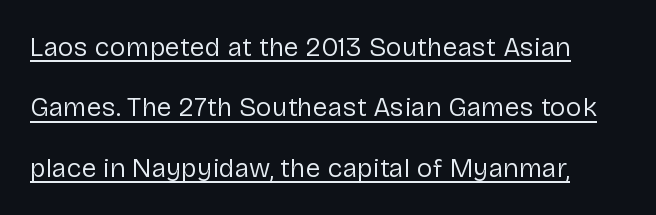
{"italic": "no", "bold": "no", "underline": "yes", "line_spacing": "loose", "line_spacing_ratio": 2.24, "letter_spacing": "normal", "letter_spacing_em": 0.0, "glyph_px": 27}
